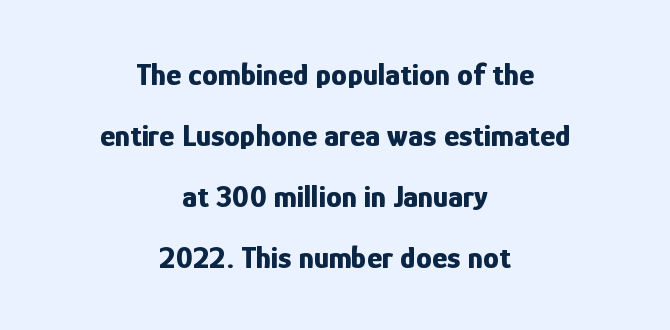
The image shows 32 px bold, condensed sans-serif type, upright; set centered, loose line spacing (1.91x), normal letter spacing, not underlined; low stroke contrast and a medium x-height.
